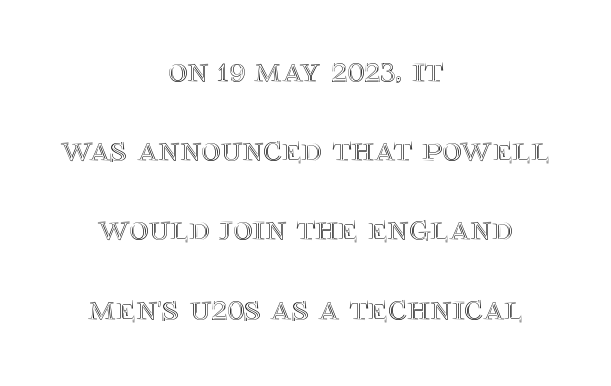
{"italic": "no", "width": "normal", "x_height": "large", "monospaced": "no", "underline": "no", "align": "center", "line_spacing": "loose", "line_spacing_ratio": 2.14, "letter_spacing": "normal", "letter_spacing_em": 0.0, "glyph_px": 37}
